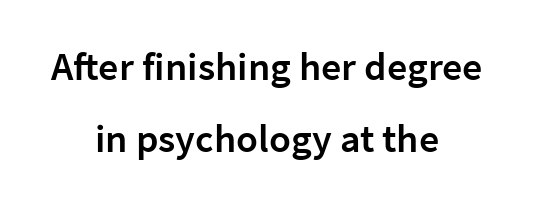
The image shows 40 px semibold sans-serif type, upright; set centered, line spacing 1.8x, normal letter spacing, not underlined; low stroke contrast and a medium x-height.
